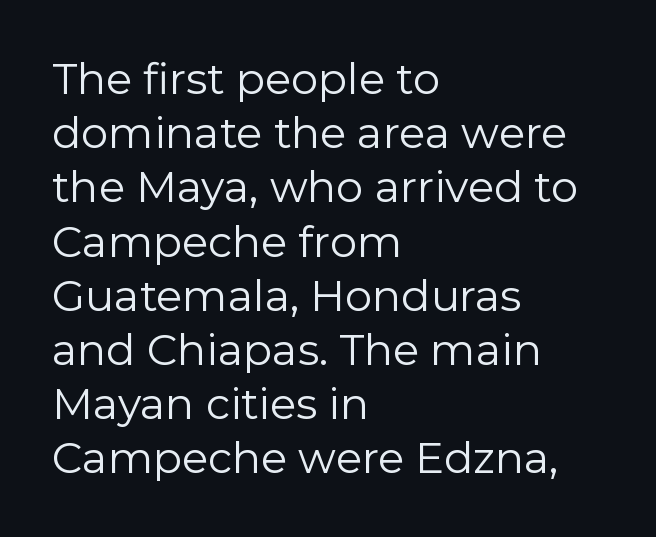
The image shows 43 px regular-weight sans-serif type, upright; set left-aligned, normal line spacing (1.26x), normal letter spacing, not underlined; low stroke contrast and a medium x-height.
